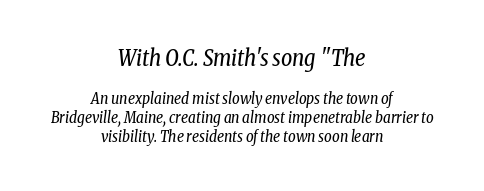
This reads as an unemphasized weight, regular at the heaviest. One-word summary of the alignment: center. Size contrast runs from large at the top to small at the bottom. Regarding leading, the lines here are spaced in the standard way. Beneath every word, the page is bare. The letters are slanted; this is an italic face.
